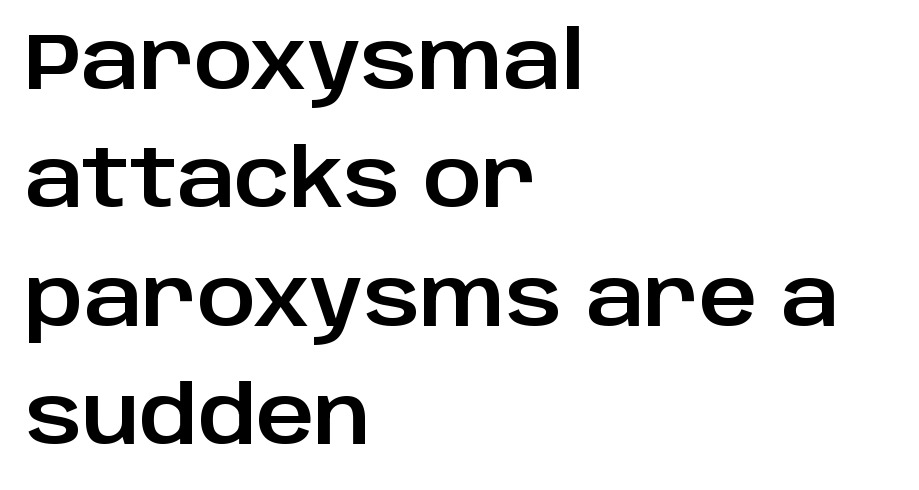
The image shows 80 px sans-serif type, upright; set left-aligned, normal line spacing (1.48x), normal letter spacing, not underlined; low stroke contrast and a large x-height.
